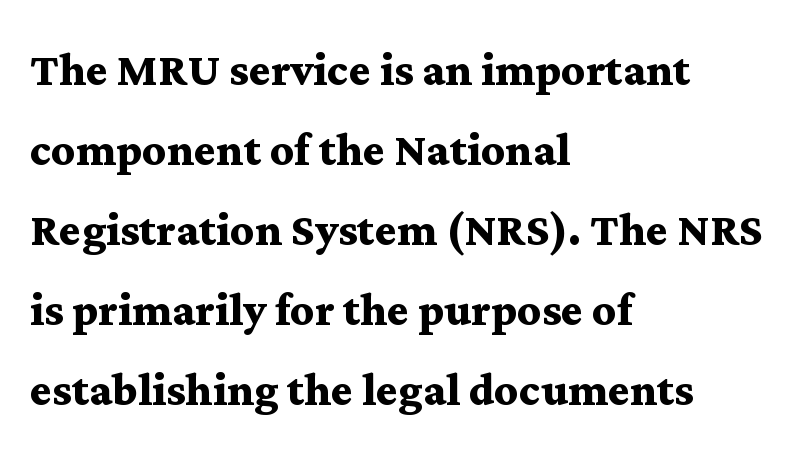
Q: Is the text bold? A: Yes.
Q: Is the text italic (slanted)? A: No, it is upright.
Q: Is the typeface a serif or a sans-serif typeface? A: Serif.
Q: Is the text underlined? A: No.
Q: How is the paragraph aligned? A: Left-aligned.
Q: Is the spacing between letters normal or unusually wide? A: Normal.
Q: Is the spacing between lines tight, normal or loose? A: Normal.
Q: Width (condensed, normal, or wide)? A: Wide.
Q: Stroke contrast? A: Medium.
Q: x-height? A: Medium.
Q: Monospaced? A: No.
